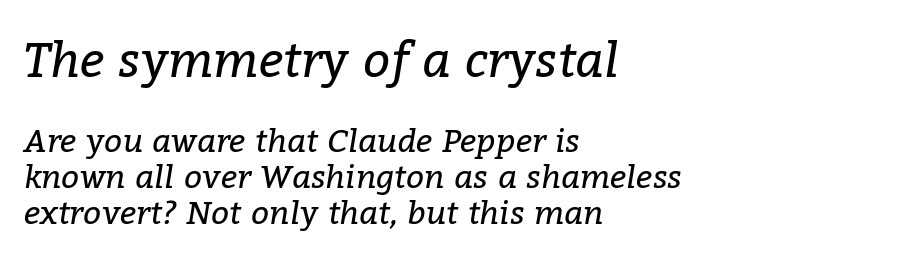
{"serif": "yes", "italic": "yes", "lean": "right", "slant_degrees": 9, "bold": "no", "weight": "regular", "width": "normal", "stroke_contrast": "low", "x_height": "medium", "monospaced": "no", "underline": "no", "align": "left", "line_spacing": "tight", "line_spacing_ratio": 1.13, "letter_spacing": "normal", "letter_spacing_em": 0.0, "larger_block": "first", "size_ratio": 1.5, "glyph_px": 48}
